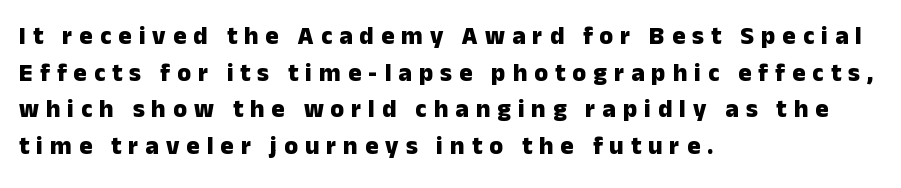
The image shows 25 px bold type, upright; set left-aligned, normal line spacing (1.47x), unusually wide letter spacing (+0.28 em), not underlined.
